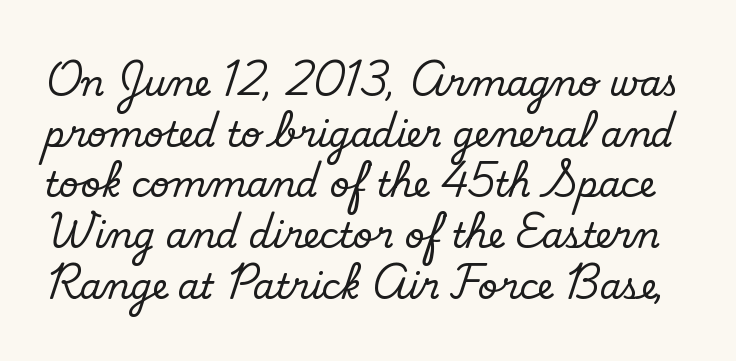
Q: Is the text bold? A: No.
Q: Is the typeface a serif or a sans-serif typeface? A: Sans-serif.
Q: Is the text underlined? A: No.
Q: Is the spacing between letters normal or unusually wide? A: Normal.
Q: Is the spacing between lines tight, normal or loose? A: Normal.
Q: Width (condensed, normal, or wide)? A: Normal.
Q: Stroke contrast? A: Low.
Q: x-height? A: Small.
Q: Monospaced? A: No.
